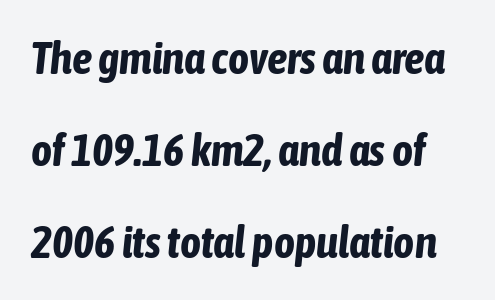
Q: Is the text bold? A: Yes.
Q: Is the text italic (slanted)? A: Yes, it leans right by about 6 degrees.
Q: Is the text underlined? A: No.
Q: Is the spacing between letters normal or unusually wide? A: Normal.
Q: Is the spacing between lines tight, normal or loose? A: Loose.
Q: Width (condensed, normal, or wide)? A: Condensed.
Q: Stroke contrast? A: Low.
Q: x-height? A: Medium.
Q: Monospaced? A: No.
